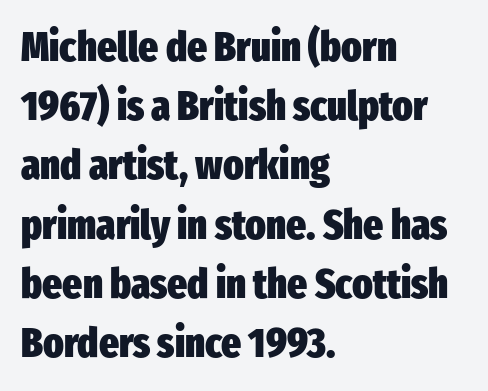
The image shows 42 px heavy, condensed sans-serif type, upright; set left-aligned, normal line spacing (1.41x), normal letter spacing, not underlined; low stroke contrast and a medium x-height.
